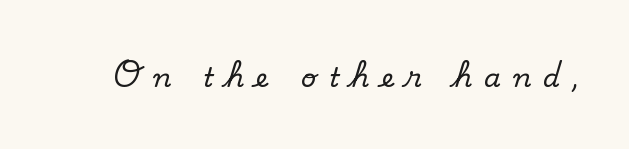
The image shows 27 px text type; set unusually wide letter spacing (+0.45 em), not underlined.
